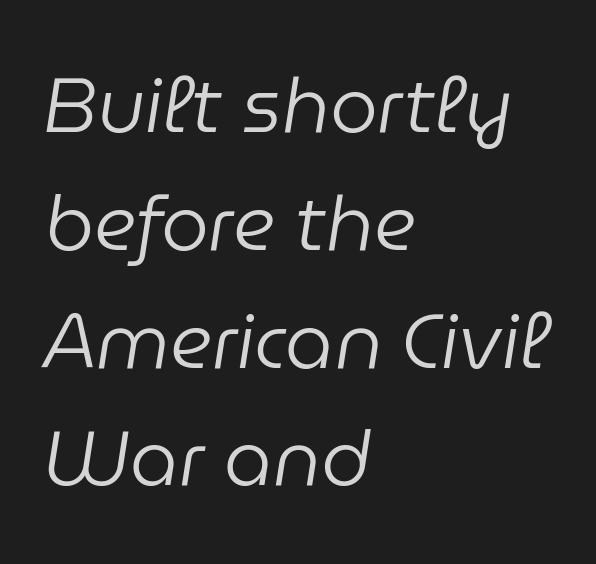
Q: Is the text bold? A: No.
Q: Is the text italic (slanted)? A: Yes, it leans right by about 9 degrees.
Q: Is the text underlined? A: No.
Q: How is the paragraph aligned? A: Left-aligned.
Q: Is the spacing between letters normal or unusually wide? A: Normal.
Q: Is the spacing between lines tight, normal or loose? A: Normal.
Q: Width (condensed, normal, or wide)? A: Normal.
Q: Stroke contrast? A: Low.
Q: x-height? A: Medium.
Q: Monospaced? A: No.
